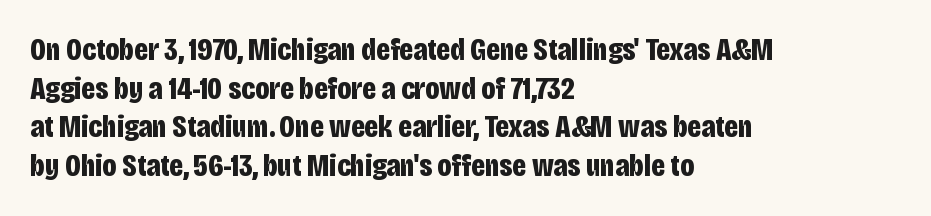
Serifs: no, the terminals of the letterforms are clean. No italicization has been applied; the sample stays upright. The letters advance in unequal steps, a hallmark of proportional type. This rendering leaves character spacing at its baseline value. Where is the straight margin? On the left.
